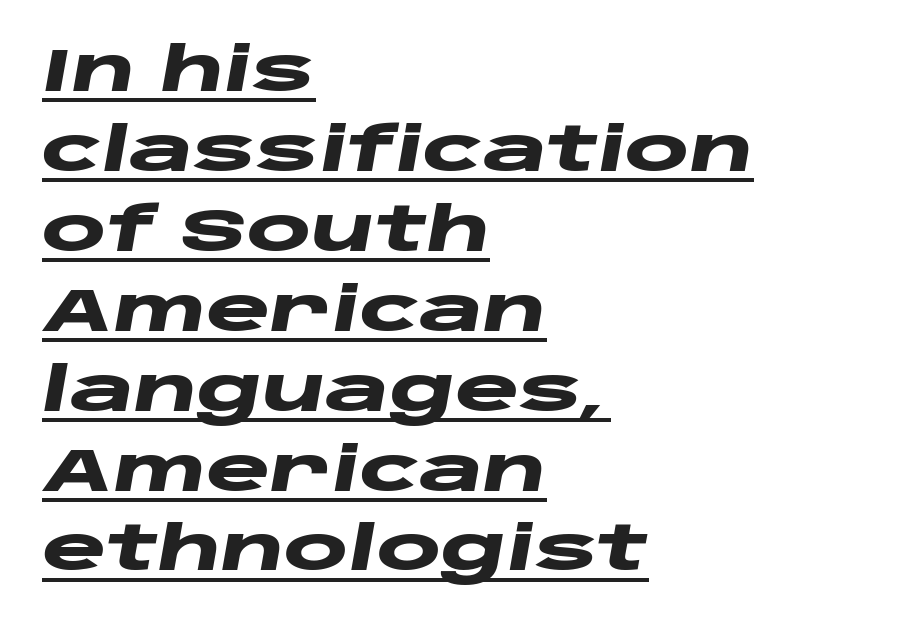
Q: Is the text bold? A: Yes.
Q: Is the text italic (slanted)? A: Yes, it leans right by about 10 degrees.
Q: Is the text underlined? A: Yes.
Q: How is the paragraph aligned? A: Left-aligned.
Q: Is the spacing between letters normal or unusually wide? A: Normal.
Q: Is the spacing between lines tight, normal or loose? A: Normal.
Q: Width (condensed, normal, or wide)? A: Wide.
Q: Stroke contrast? A: Low.
Q: x-height? A: Large.
Q: Monospaced? A: No.
